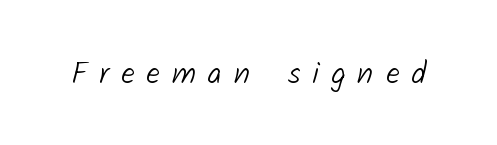
Loose tracking; the words dissolve into strings of separated letters. Just letters on the line, the space beneath them empty. Regarding serifs, this sample does without them. Note the varied advance widths — an 'i' is clearly narrower than an 'm'.
